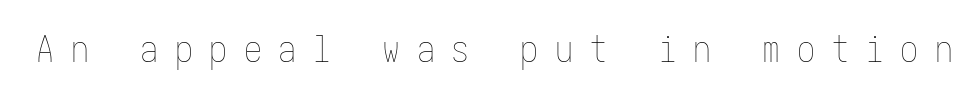
Check under the words: just untouched page. Is the letter spacing exaggerated? Yes — the characters are pushed far apart. Heaviness? Minimal to ordinary, like unemphasized prose. In terms of posture, this sample is upright.
